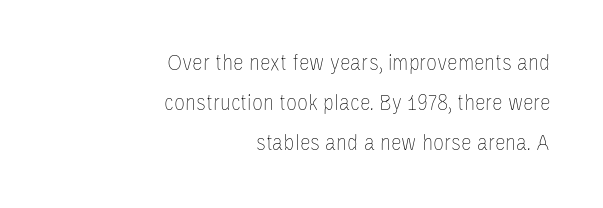
{"italic": "no", "bold": "no", "underline": "no", "align": "right", "line_spacing": "normal", "line_spacing_ratio": 1.66, "letter_spacing": "normal", "letter_spacing_em": 0.0, "glyph_px": 24}
